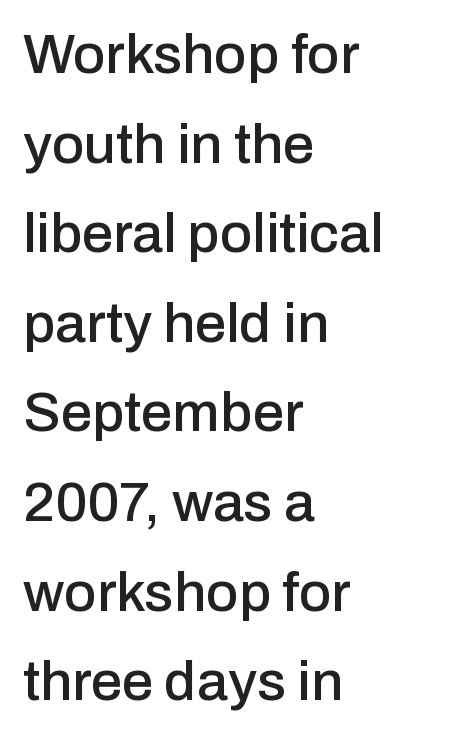
{"serif": "no", "italic": "no", "width": "normal", "stroke_contrast": "low", "x_height": "medium", "monospaced": "no", "underline": "no", "align": "left", "line_spacing": "normal", "line_spacing_ratio": 1.6, "letter_spacing": "normal", "letter_spacing_em": 0.0, "glyph_px": 56}
